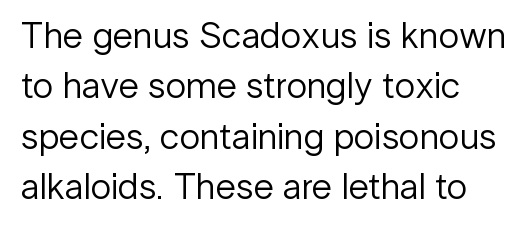
{"serif": "no", "italic": "no", "bold": "no", "weight": "regular", "width": "normal", "stroke_contrast": "low", "x_height": "medium", "monospaced": "no", "underline": "no", "line_spacing": "normal", "line_spacing_ratio": 1.36, "letter_spacing": "normal", "letter_spacing_em": 0.0, "glyph_px": 37}
